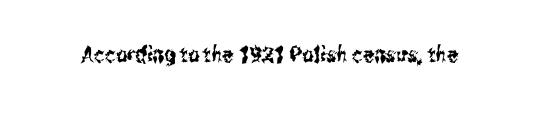
Tall strokes in this sample are plumb rather than angled. Short note: letters normally spaced. Lines of text with bare space underneath.
